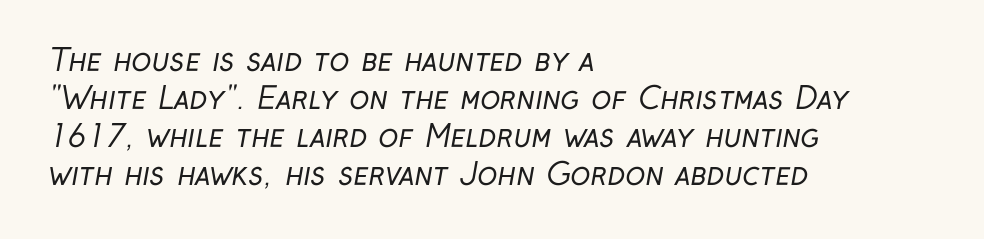
The strip under each line holds only bare page. Compared with a centered layout, this one pins lines to the left instead. Heft: none added — not bold. Here the designer chose a conventional face with non-uniform glyph widths. The passage shown is typeset with a sans-serif family. Successive baselines arrive at the customary interval.
